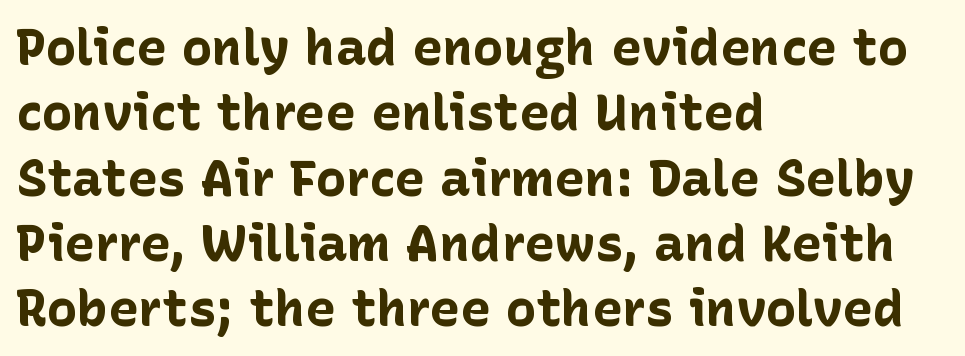
The image shows 51 px bold sans-serif type, upright; set left-aligned, normal line spacing (1.28x), normal letter spacing, not underlined; low stroke contrast and a medium x-height.
